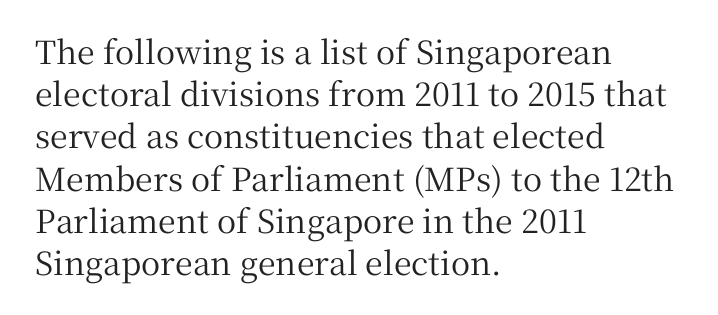
Horizontal alignment here is leftward, the default for most running prose. Regarding leading, the lines here are spaced in the standard way. A typesetter would label this face a serif. The passage shown is typed in a proportional face where columns would drift.
